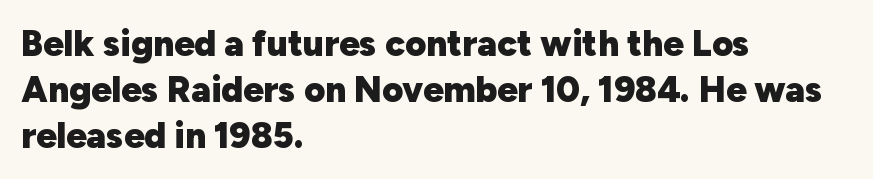
{"serif": "no", "italic": "no", "bold": "yes", "weight": "heavy", "width": "normal", "stroke_contrast": "low", "x_height": "medium", "monospaced": "no", "underline": "no", "align": "left", "line_spacing": "normal", "line_spacing_ratio": 1.28, "letter_spacing": "normal", "letter_spacing_em": 0.0, "glyph_px": 36}
